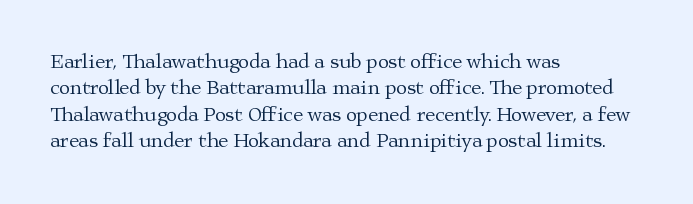
Characters remain perfectly vertical along every line. Rows of type keep a routine distance in the vertical direction. The face looks like a standard text weight, possibly lighter. Letter spacing: default. Each row of text sits above clean, open space.
